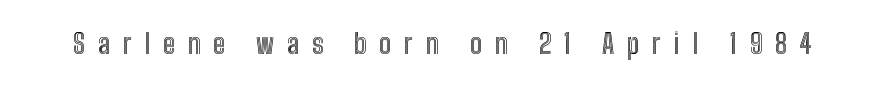
Upright lettering throughout. Tracking here is generous; glyphs stand well apart from one another. A clean baseline with only descenders dipping below it.
